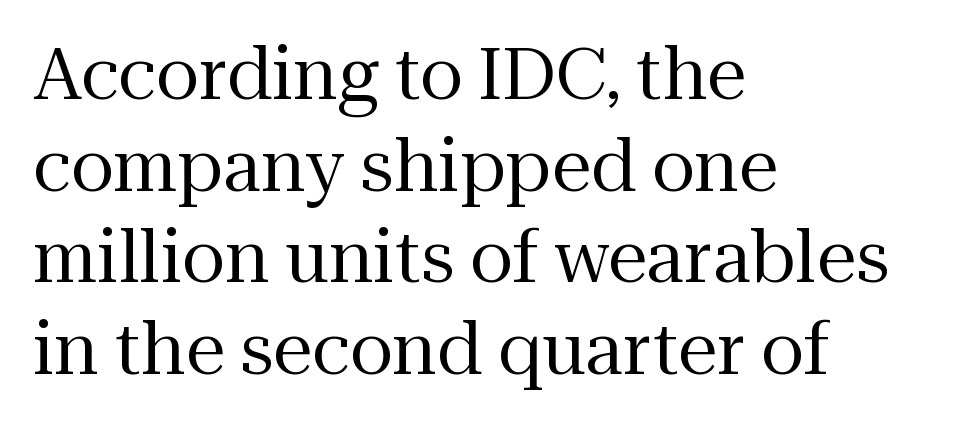
The typeface chosen for these lines features serifs. Is the stroke heavy? The answer is a plain regular-or-lighter. Looks like regular typesetting: each glyph gets only the width it needs. Is the block centered? No — it sits flush against the left margin.
